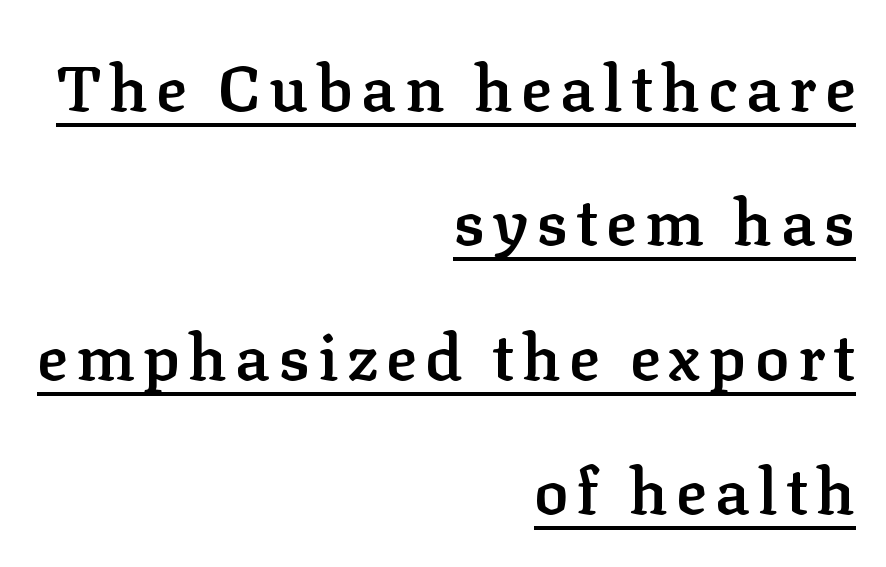
The image shows 64 px semibold serif type, upright; set right-aligned, loose line spacing (2.1x), underlined; low stroke contrast and a medium x-height.
